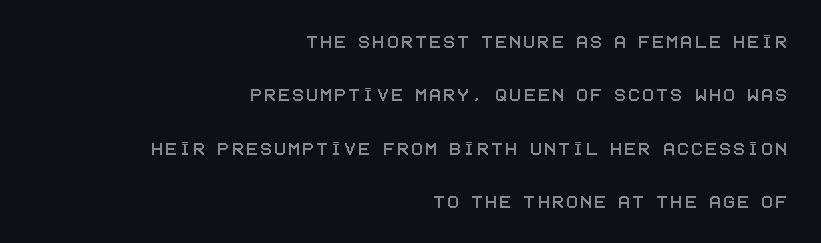
The ragged edge is on the left, which tells us the setting is flush right. Summary of vertical rhythm: relaxed, with wide interline spacing. It's the straight-up-and-down kind of type. The words here are not underlined.
